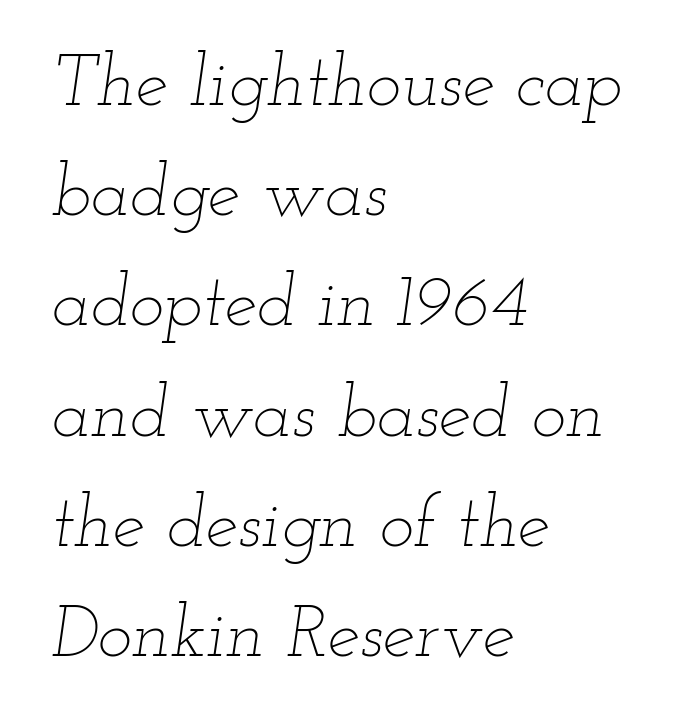
{"italic": "yes", "lean": "right", "slant_degrees": 12, "bold": "no", "weight": "thin", "width": "wide", "stroke_contrast": "low", "x_height": "small", "monospaced": "no", "underline": "no", "align": "left", "line_spacing": "normal", "line_spacing_ratio": 1.51, "letter_spacing": "normal", "letter_spacing_em": 0.0, "glyph_px": 73}
